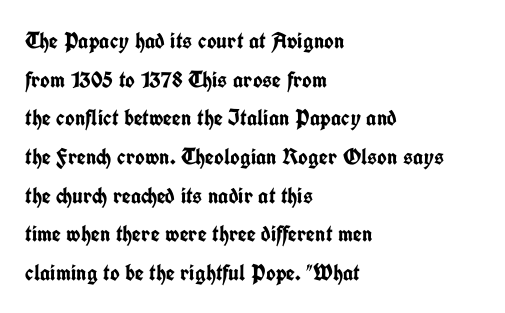
Q: Is the text bold? A: Yes.
Q: Is the text italic (slanted)? A: No, it is upright.
Q: Is the text underlined? A: No.
Q: How is the paragraph aligned? A: Left-aligned.
Q: Is the spacing between letters normal or unusually wide? A: Normal.
Q: Is the spacing between lines tight, normal or loose? A: Normal.
